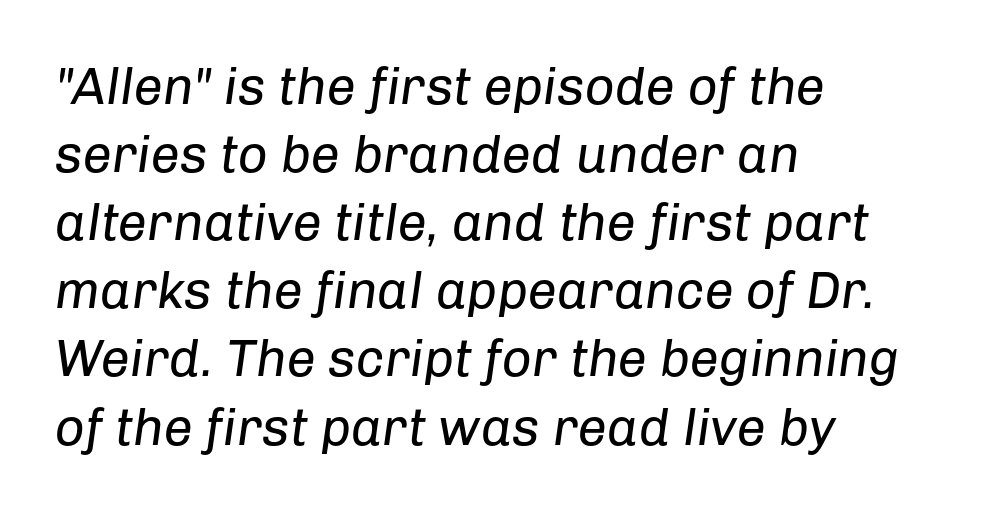
Q: Is the text bold? A: No.
Q: Is the text italic (slanted)? A: Yes, it leans right by about 8 degrees.
Q: Is the text underlined? A: No.
Q: How is the paragraph aligned? A: Left-aligned.
Q: Is the spacing between letters normal or unusually wide? A: Normal.
Q: Is the spacing between lines tight, normal or loose? A: Normal.
Q: Width (condensed, normal, or wide)? A: Normal.
Q: Stroke contrast? A: Low.
Q: x-height? A: Medium.
Q: Monospaced? A: No.
